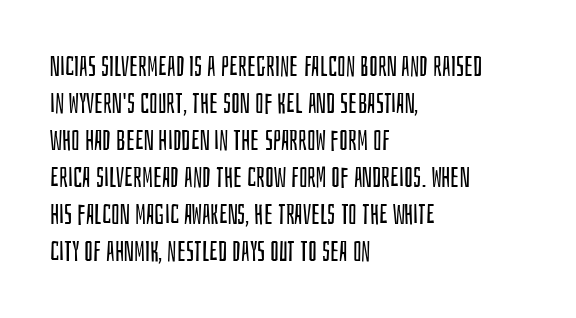
{"serif": "no", "italic": "no", "bold": "no", "weight": "regular", "width": "condensed", "stroke_contrast": "low", "x_height": "large", "monospaced": "no", "underline": "no", "align": "left", "line_spacing": "normal", "line_spacing_ratio": 1.32, "letter_spacing": "normal", "letter_spacing_em": 0.0, "glyph_px": 28}
